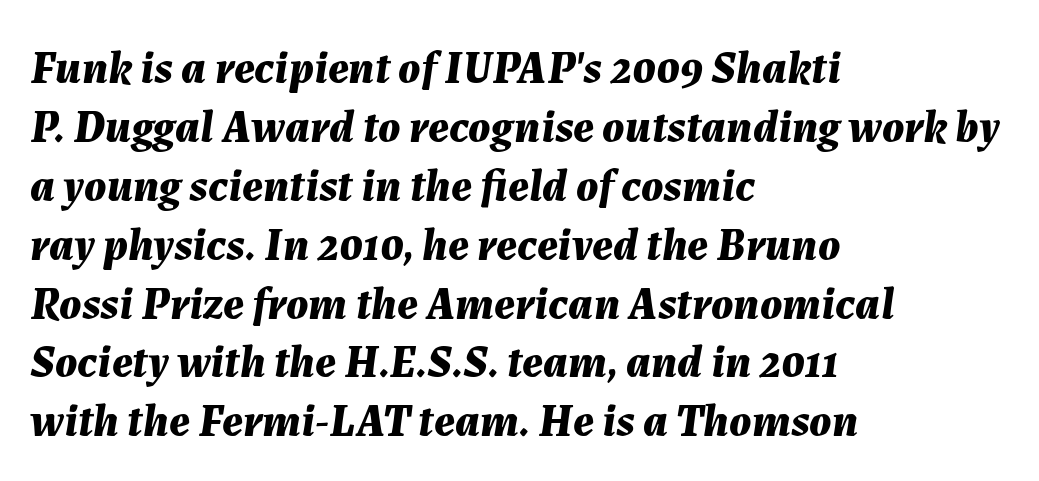
Think of a printed novel: that variable character pitch is what you see here. Stroke thickness is high; the sample reads as a true bold. The compositor pushed each line to the left boundary. The space beneath each line is pristine and unruled. Leading: standard. Students, note that the glyphs here touch the page at normal intervals.
